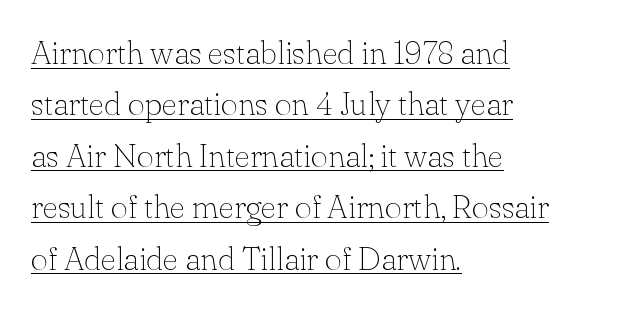
The font sits on the lighter half of the weight spectrum, regular included. Whoever set this chose a conventional vertical rhythm. Glance below the letters and you will spot a drawn line. Characters remain perfectly vertical along every line. Between one letter and the next there's only the usual sliver of space. The passage shown is typed in a proportional face where columns would drift.
